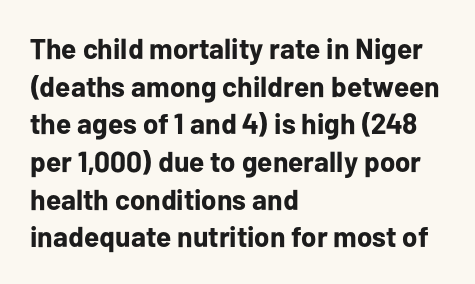
{"serif": "no", "italic": "no", "bold": "yes", "weight": "bold", "width": "normal", "stroke_contrast": "low", "x_height": "medium", "monospaced": "no", "underline": "no", "align": "left", "line_spacing": "normal", "line_spacing_ratio": 1.3, "letter_spacing": "normal", "letter_spacing_em": 0.0, "glyph_px": 29}
